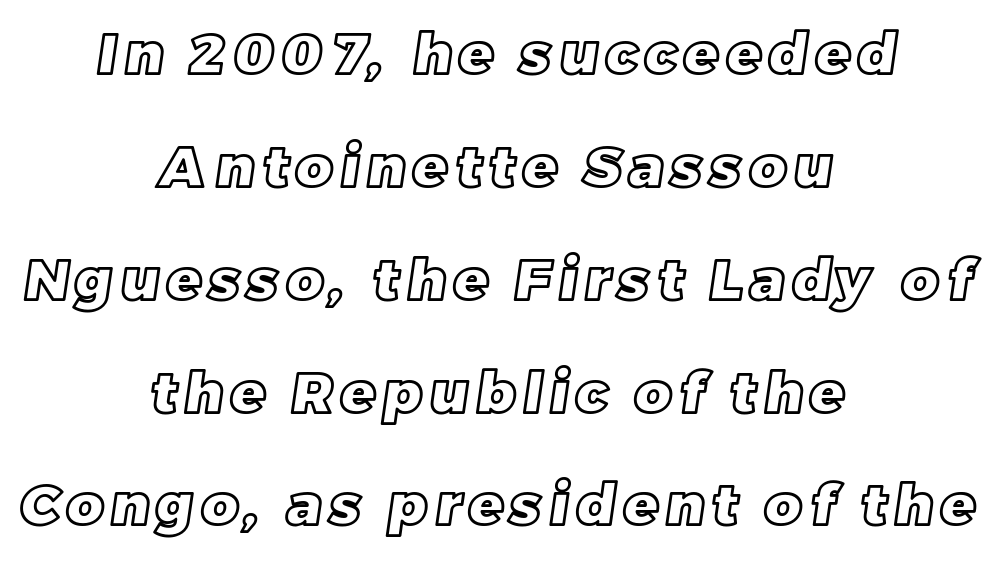
{"width": "normal", "x_height": "large", "monospaced": "no", "underline": "no", "align": "center", "line_spacing": "loose", "line_spacing_ratio": 1.98, "glyph_px": 57}
